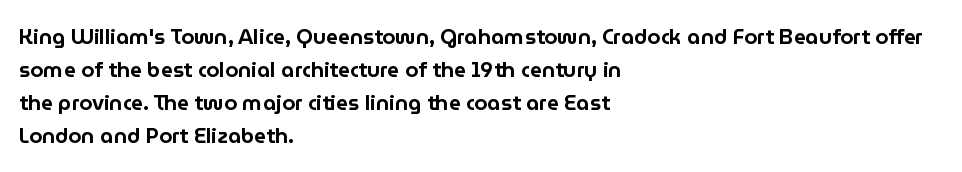
Do the letters lean? They stand straight. You could call the tracking neutral — neither tight nor loose. The passage shown is not underscored anywhere. The ragged edge is on the right, which tells us the setting is flush left. Students, observe: this is what conventionally led text looks like.
